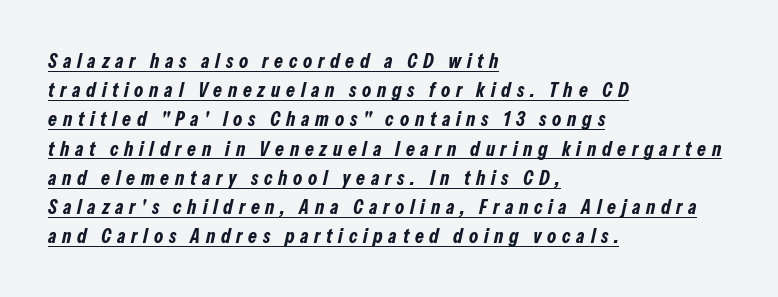
{"italic": "yes", "lean": "right", "slant_degrees": 13, "bold": "yes", "underline": "yes", "align": "left", "line_spacing": "normal", "line_spacing_ratio": 1.46, "letter_spacing": "wide", "letter_spacing_em": 0.29, "glyph_px": 20}
